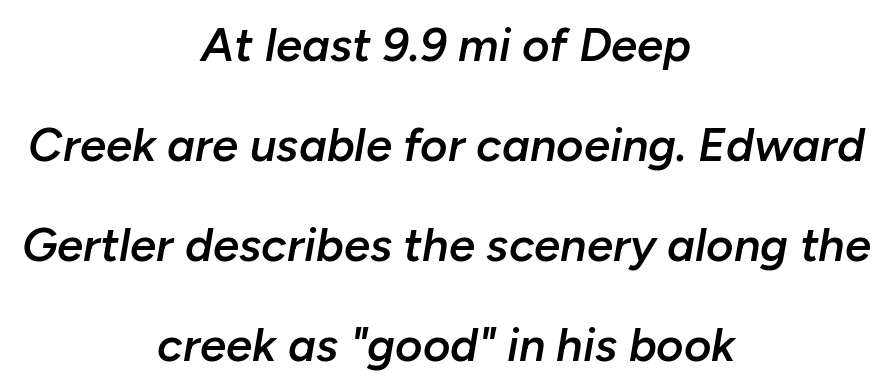
{"italic": "yes", "lean": "right", "slant_degrees": 10, "bold": "semi", "weight": "semibold", "width": "normal", "stroke_contrast": "low", "x_height": "medium", "monospaced": "no", "underline": "no", "align": "center", "line_spacing": "loose", "line_spacing_ratio": 2.13, "letter_spacing": "normal", "letter_spacing_em": 0.0, "glyph_px": 47}
